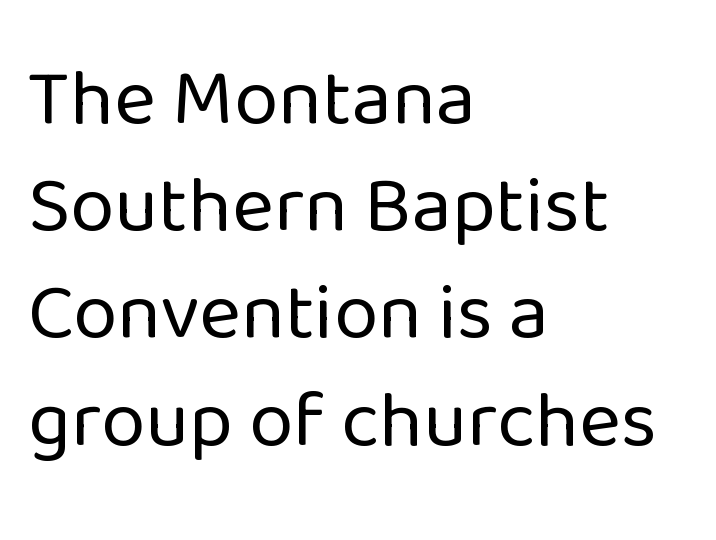
The image shows 80 px regular-weight sans-serif type, upright; set left-aligned, normal line spacing (1.34x), normal letter spacing, not underlined; low stroke contrast and a medium x-height.
